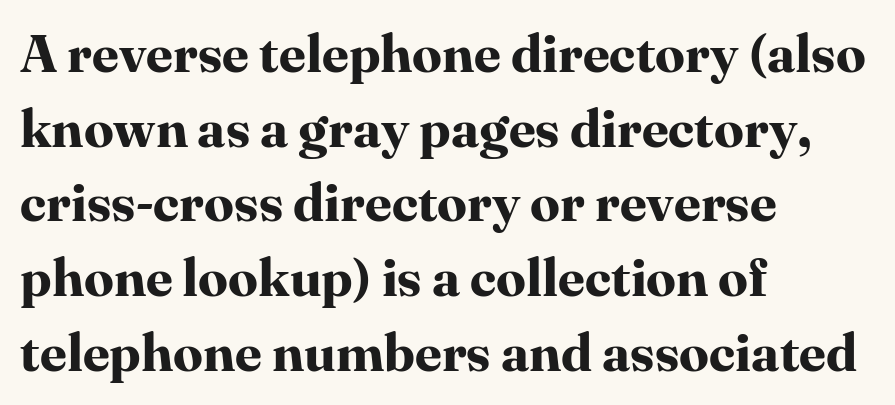
{"serif": "yes", "italic": "no", "bold": "yes", "weight": "bold", "width": "normal", "stroke_contrast": "high", "x_height": "medium", "monospaced": "no", "underline": "no", "align": "left", "line_spacing": "normal", "line_spacing_ratio": 1.41, "letter_spacing": "normal", "letter_spacing_em": 0.0, "glyph_px": 53}
